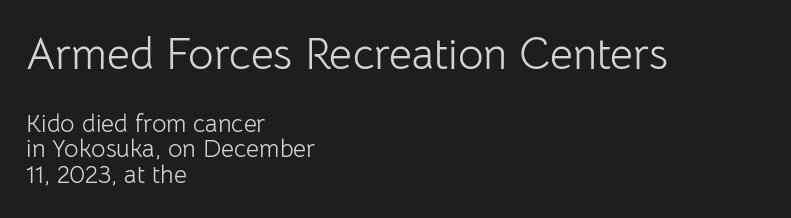
The image shows 44 px light sans-serif type, upright; set left-aligned, tight line spacing (1.03x), normal letter spacing, not underlined; the first (top) block is 1.76x larger; low stroke contrast and a medium x-height.
